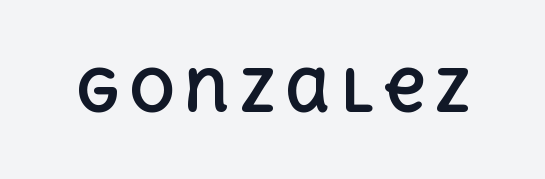
The image shows 58 px bold type, upright; set not underlined; a large x-height.
